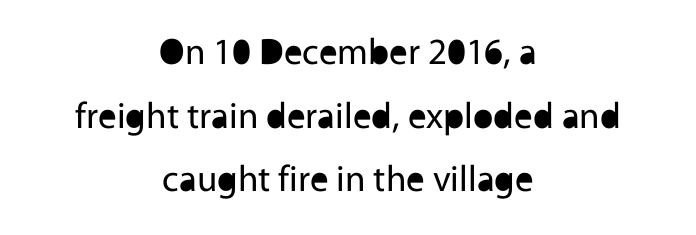
Q: Is the text bold? A: No.
Q: Is the text italic (slanted)? A: No, it is upright.
Q: Is the typeface a serif or a sans-serif typeface? A: Sans-serif.
Q: Is the text underlined? A: No.
Q: How is the paragraph aligned? A: Centered.
Q: Is the spacing between letters normal or unusually wide? A: Normal.
Q: Width (condensed, normal, or wide)? A: Normal.
Q: x-height? A: Medium.
Q: Monospaced? A: No.
